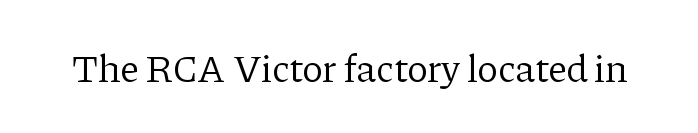
{"serif": "yes", "italic": "no", "bold": "no", "weight": "regular", "width": "normal", "stroke_contrast": "low", "x_height": "medium", "monospaced": "no", "underline": "no", "letter_spacing": "normal", "letter_spacing_em": 0.0, "glyph_px": 39}
